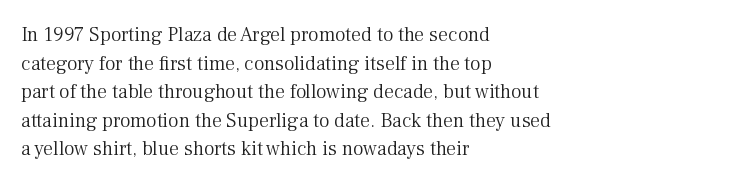
The image shows 20 px text type, upright; set left-aligned, normal line spacing (1.43x), normal letter spacing, not underlined.
